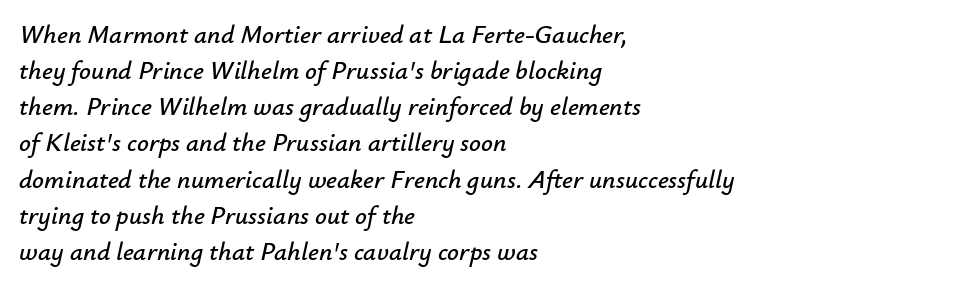
Is there much room between lines? A standard amount, neither cramped nor airy. The lettering tilts uniformly, giving the passage an italic look. Where is the straight margin? On the left. Each row of text sits above clean, open space. How are the letters spaced? Ordinarily, with no added tracking.
